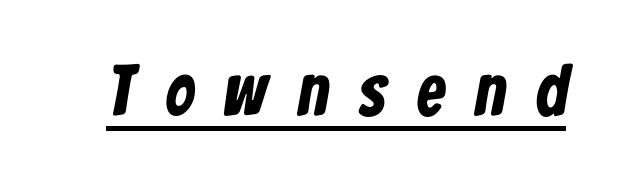
The image shows 72 px bold, condensed sans-serif type; set unusually wide letter spacing (+0.42 em), underlined; low stroke contrast and a medium x-height.
